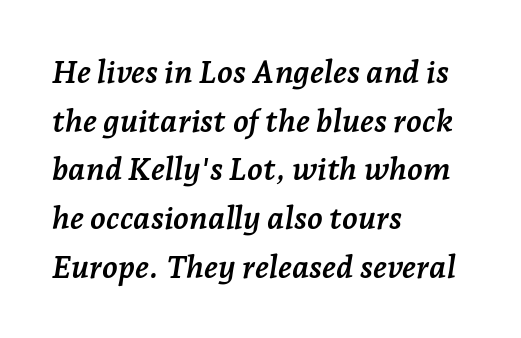
In terms of leading, this rendering sits right in the middle. Typeset ragged right — the left edge is the straight one. Descenders hang freely into open space. The face used here has a pronounced slope to its letters.
